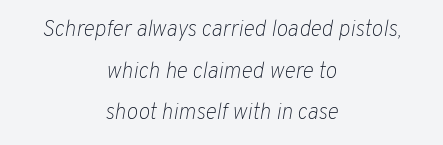
Q: Is the text bold? A: No.
Q: Is the text italic (slanted)? A: Yes, it leans right by about 10 degrees.
Q: Is the text underlined? A: No.
Q: How is the paragraph aligned? A: Centered.
Q: Is the spacing between letters normal or unusually wide? A: Normal.
